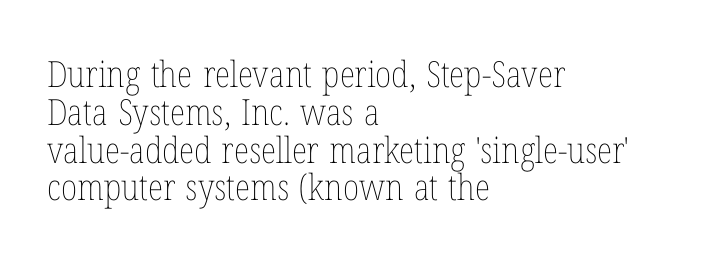
Quick note: underline off. The text block is weighted toward the left margin, trailing off unevenly rightward. The passage shown has conventional tracking throughout. This sample has the flowing, uneven cadence of proportional lettering.
